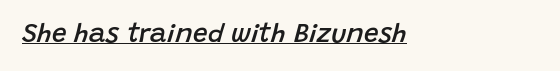
The image shows 26 px text type, italic (leaning right); set left-aligned, normal letter spacing, underlined.
